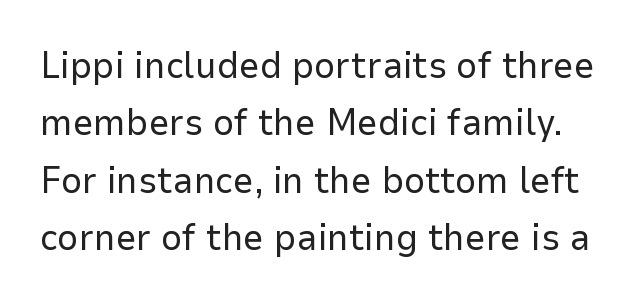
{"serif": "no", "italic": "no", "bold": "no", "weight": "regular", "width": "normal", "stroke_contrast": "low", "x_height": "medium", "monospaced": "no", "underline": "no", "line_spacing": "normal", "line_spacing_ratio": 1.55, "letter_spacing": "normal", "letter_spacing_em": 0.0, "glyph_px": 37}
